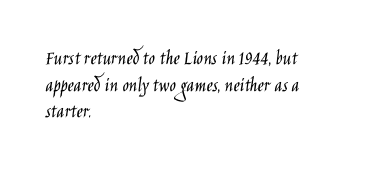
The image shows 21 px text type; set left-aligned, normal line spacing (1.27x), normal letter spacing, not underlined.
